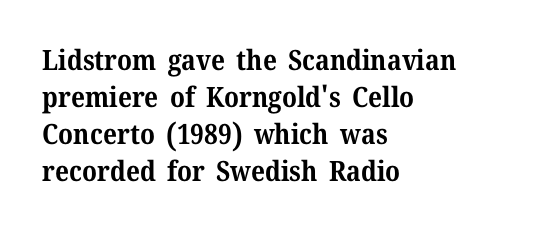
The image shows 28 px bold serif type, upright; set left-aligned, normal line spacing (1.32x), normal letter spacing, not underlined; medium stroke contrast and a medium x-height.
